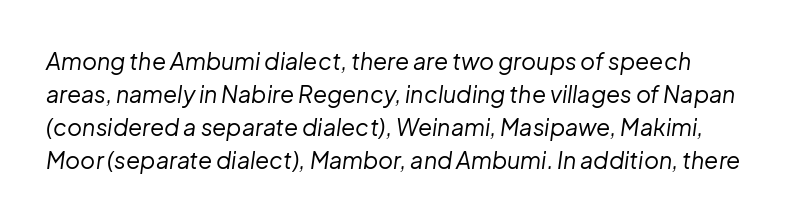
These glyphs show unthickened strokes, regular width or finer. Compared with ordinary roman type, these characters are visibly tilted. Rule under the text: the space is simply empty. Line spacing here is normal. The passage shown has conventional tracking throughout.
